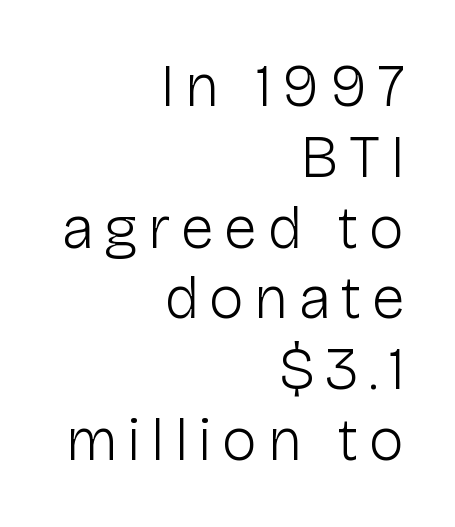
Q: Is the text bold? A: No.
Q: Is the text italic (slanted)? A: No, it is upright.
Q: Is the typeface a serif or a sans-serif typeface? A: Sans-serif.
Q: Is the text underlined? A: No.
Q: How is the paragraph aligned? A: Right-aligned.
Q: Width (condensed, normal, or wide)? A: Normal.
Q: Stroke contrast? A: Low.
Q: x-height? A: Medium.
Q: Monospaced? A: No.
